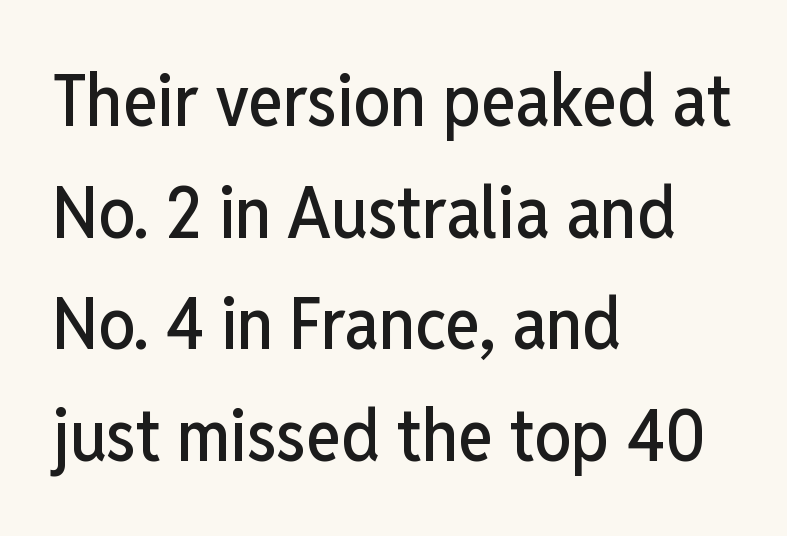
{"serif": "no", "italic": "no", "width": "condensed", "stroke_contrast": "low", "x_height": "medium", "monospaced": "no", "underline": "no", "align": "left", "line_spacing": "normal", "line_spacing_ratio": 1.53, "letter_spacing": "normal", "letter_spacing_em": 0.0, "glyph_px": 73}
